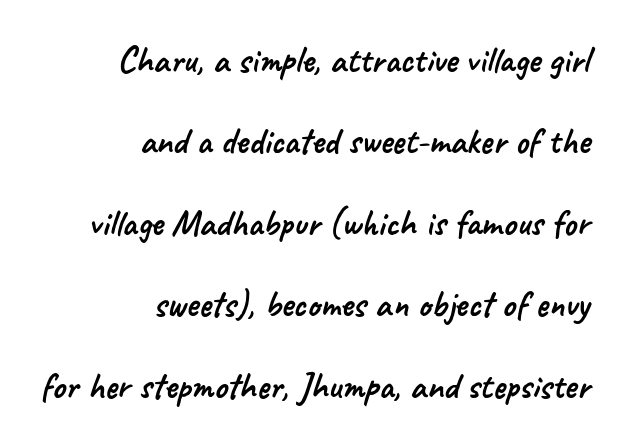
The image shows 37 px sans-serif type; set right-aligned, loose line spacing (2.2x), normal letter spacing, not underlined; low stroke contrast and a small x-height.
